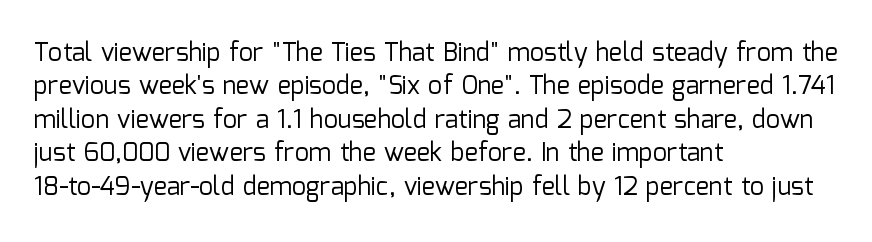
{"italic": "no", "bold": "no", "underline": "no", "align": "left", "line_spacing": "normal", "line_spacing_ratio": 1.34, "letter_spacing": "normal", "letter_spacing_em": 0.0, "glyph_px": 25}
